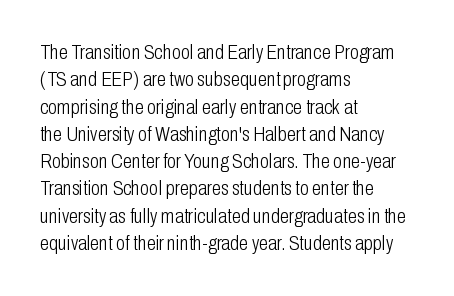
Reading down the block, your eye returns to a fixed left position each line. The weight tops out at a normal text grade. Interline gaps are of average width in this sample. The letters sit at their default tracking, neither squeezed nor spread.
